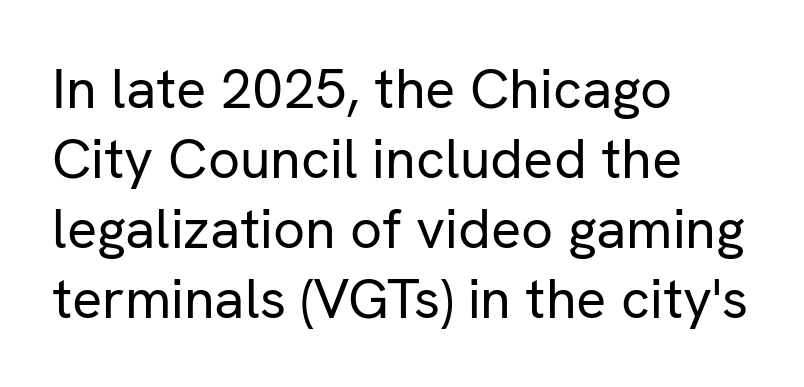
{"serif": "no", "italic": "no", "bold": "no", "weight": "regular", "width": "normal", "stroke_contrast": "low", "x_height": "medium", "monospaced": "no", "underline": "no", "align": "left", "line_spacing": "normal", "line_spacing_ratio": 1.25, "letter_spacing": "normal", "letter_spacing_em": 0.0, "glyph_px": 56}
